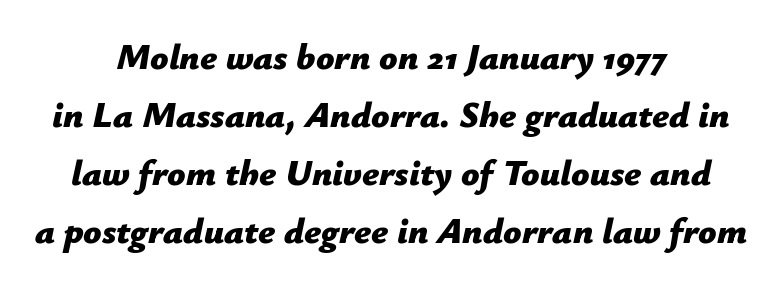
The lettering tilts uniformly, giving the passage an italic look. Both edges are ragged and mirror each other, which tells us the setting is centered. You could not count columns in this text — the font is proportionally spaced. The passage shown stacks its lines at a standard gap. The letters are bold, with thick, heavy strokes. The gap between lines stays unmarked.
